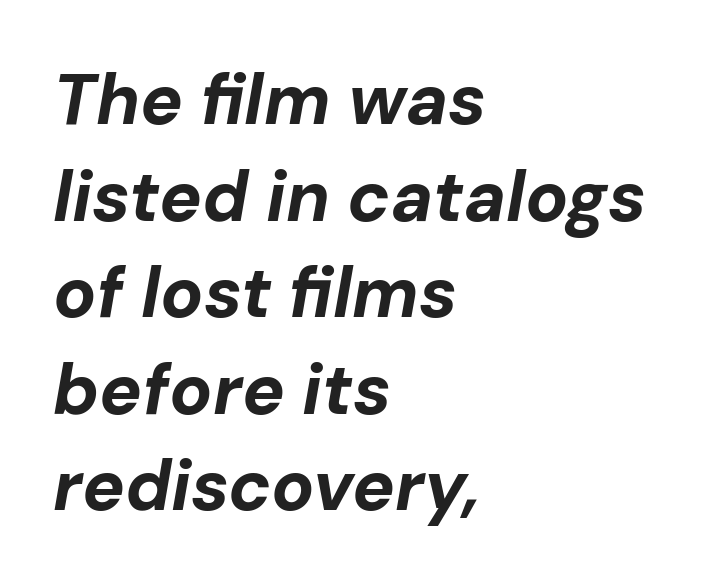
{"italic": "yes", "lean": "right", "slant_degrees": 10, "bold": "yes", "weight": "bold", "width": "normal", "stroke_contrast": "low", "x_height": "medium", "monospaced": "no", "underline": "no", "align": "left", "line_spacing": "normal", "line_spacing_ratio": 1.36, "letter_spacing": "normal", "letter_spacing_em": 0.0, "glyph_px": 71}
